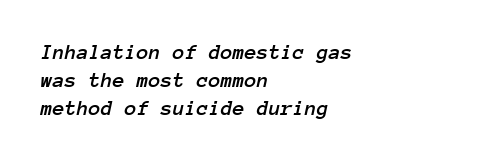
Q: Is the text italic (slanted)? A: Yes, it leans right by about 12 degrees.
Q: Is the text underlined? A: No.
Q: How is the paragraph aligned? A: Left-aligned.
Q: Is the spacing between letters normal or unusually wide? A: Normal.
Q: Is the spacing between lines tight, normal or loose? A: Normal.
